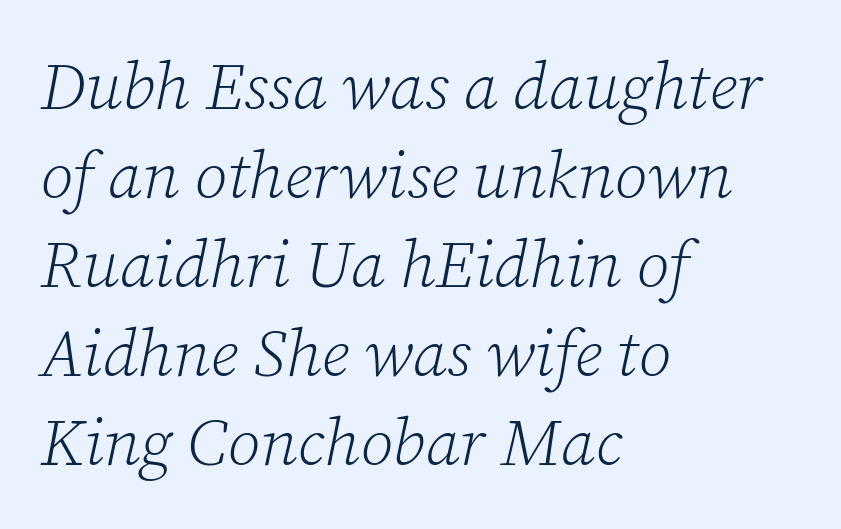
The image shows 66 px light serif type, italic (leaning right); set left-aligned, normal line spacing (1.35x), normal letter spacing, not underlined; low stroke contrast and a medium x-height.
